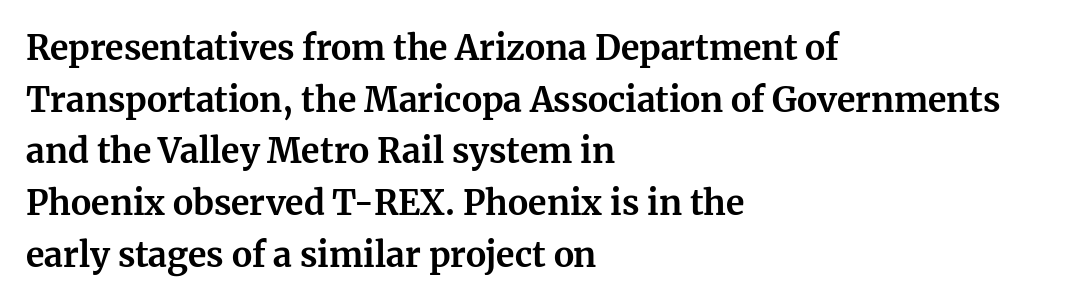
{"serif": "yes", "italic": "no", "bold": "yes", "weight": "bold", "width": "normal", "stroke_contrast": "medium", "x_height": "medium", "monospaced": "no", "underline": "no", "align": "left", "line_spacing": "normal", "line_spacing_ratio": 1.52, "letter_spacing": "normal", "letter_spacing_em": 0.0, "glyph_px": 34}
